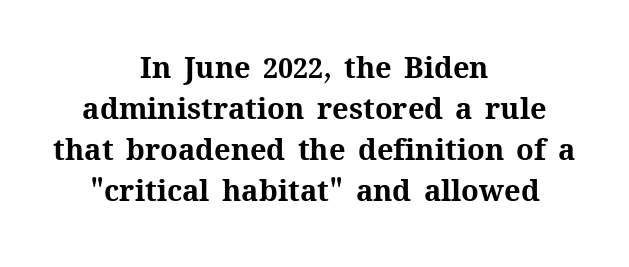
Only glyphs here, with clear space below each row. Proportional: the letters do not fall into vertical columns. Designer's note — italics off, roman on. These lines stack symmetrically, like a column narrowing and widening about its center.
